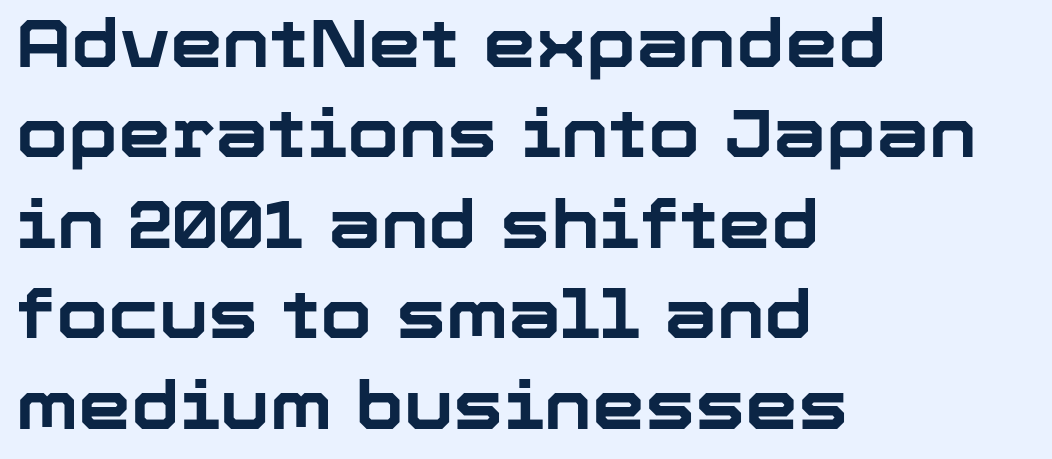
{"serif": "no", "italic": "no", "bold": "yes", "weight": "bold", "width": "normal", "stroke_contrast": "low", "x_height": "medium", "monospaced": "no", "underline": "no", "align": "left", "line_spacing": "normal", "line_spacing_ratio": 1.35, "letter_spacing": "normal", "letter_spacing_em": 0.0, "glyph_px": 67}
